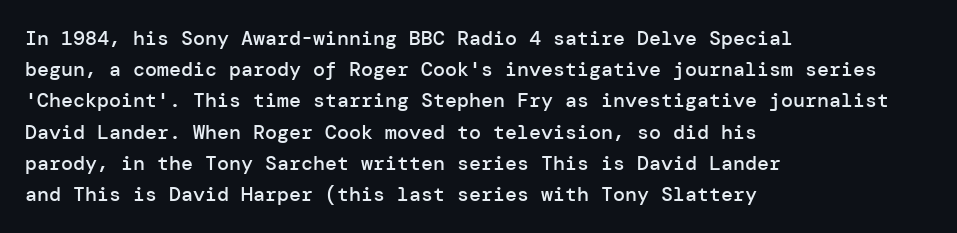
The image shows 20 px text type, upright; set left-aligned, normal line spacing (1.56x), normal letter spacing, not underlined.
